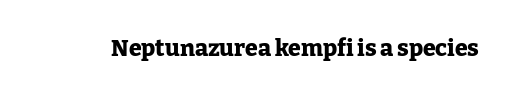
Q: Is the text bold? A: Yes.
Q: Is the text italic (slanted)? A: No, it is upright.
Q: Is the text underlined? A: No.
Q: Is the spacing between letters normal or unusually wide? A: Normal.
